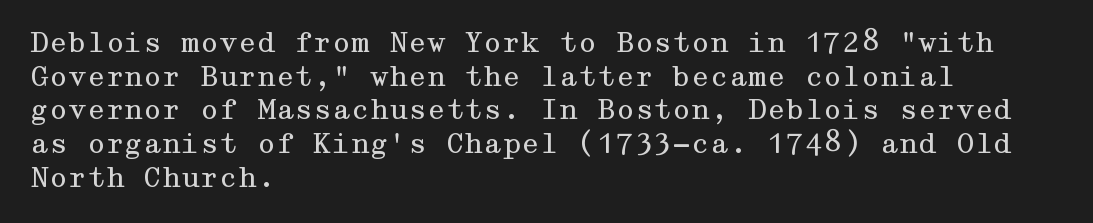
The image shows 27 px text type, upright; set left-aligned, normal line spacing (1.25x), normal letter spacing, not underlined.
